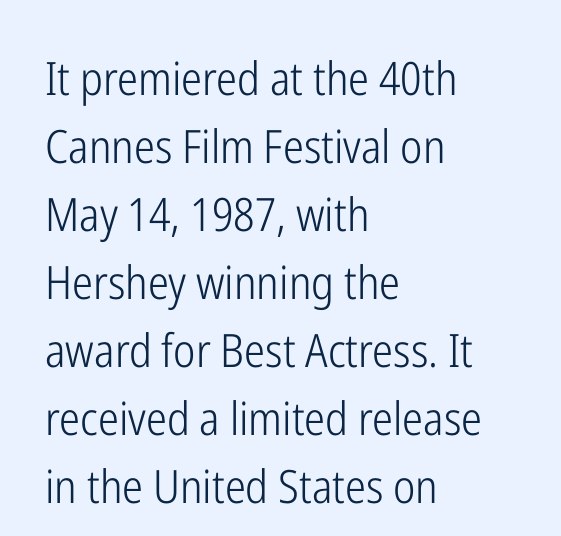
Q: Is the text bold? A: No.
Q: Is the text italic (slanted)? A: No, it is upright.
Q: Is the typeface a serif or a sans-serif typeface? A: Sans-serif.
Q: Is the text underlined? A: No.
Q: How is the paragraph aligned? A: Left-aligned.
Q: Is the spacing between letters normal or unusually wide? A: Normal.
Q: Is the spacing between lines tight, normal or loose? A: Normal.
Q: Width (condensed, normal, or wide)? A: Condensed.
Q: Stroke contrast? A: Low.
Q: x-height? A: Medium.
Q: Monospaced? A: No.
